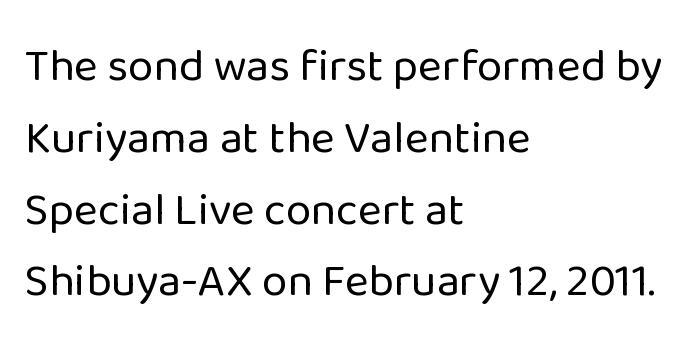
The image shows 46 px regular-weight sans-serif type, upright; set left-aligned, normal line spacing (1.56x), normal letter spacing, not underlined; low stroke contrast and a medium x-height.
